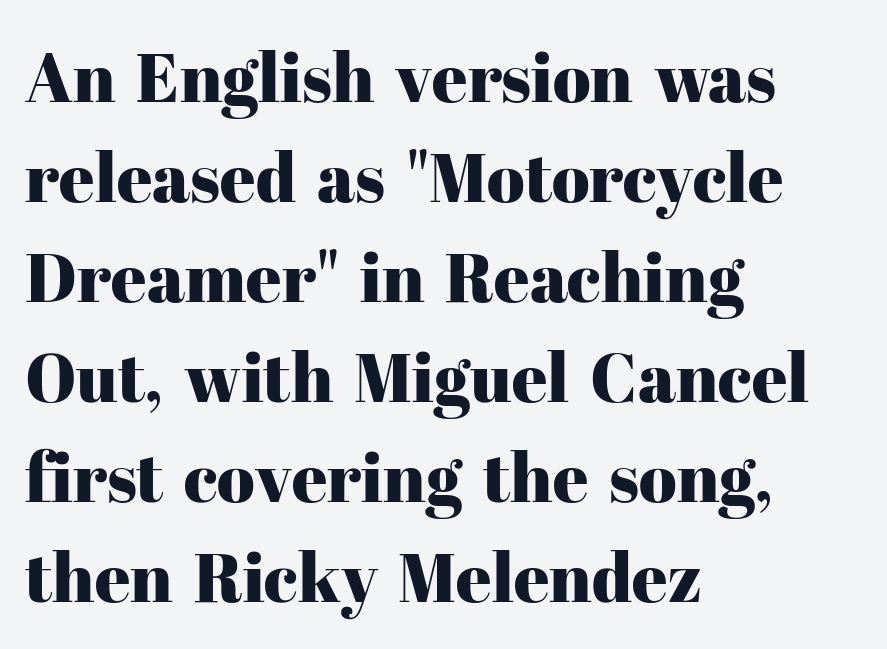
Letters rest on an invisible, unmarked baseline. In terms of posture, this sample is upright. Students, observe: this is what conventionally led text looks like. Reading down the block, your eye returns to a fixed left position each line. The passage shown is typeset with a serif family.
